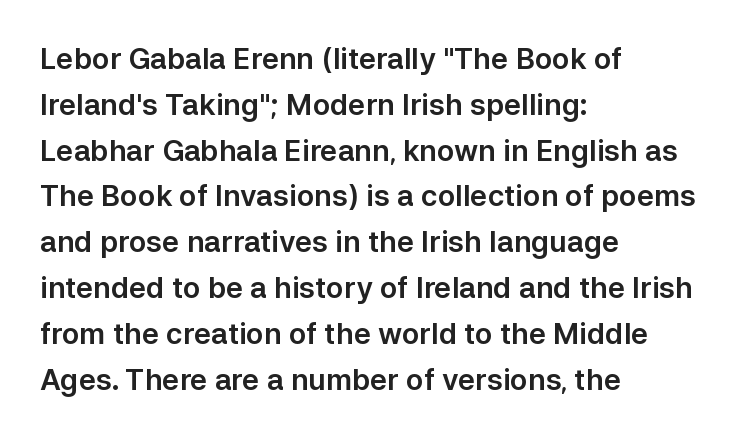
The image shows 29 px sans-serif type, upright; set left-aligned, normal line spacing (1.58x), normal letter spacing, not underlined; low stroke contrast and a medium x-height.
